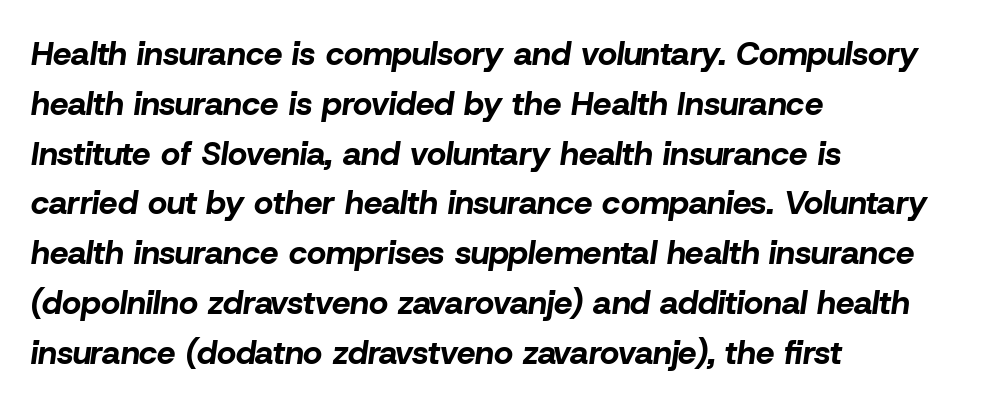
The rendering uses natural spacing where letterforms have individual widths. The string is rendered with underlining switched off. The letters sit at their default tracking, neither squeezed nor spread. There's an unmistakable incline to the writing here.
